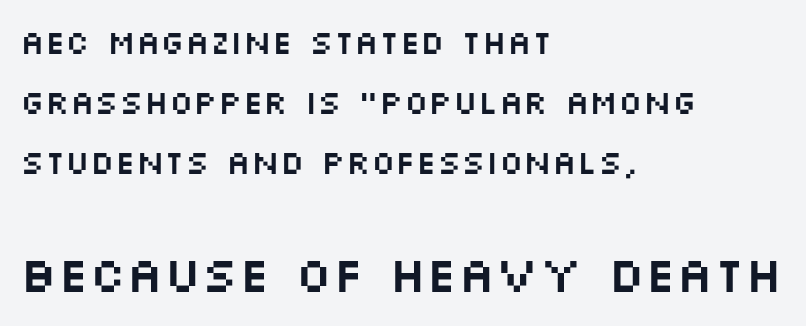
Q: Is the text italic (slanted)? A: No, it is upright.
Q: Is the typeface a serif or a sans-serif typeface? A: Sans-serif.
Q: Is the text underlined? A: No.
Q: How is the paragraph aligned? A: Left-aligned.
Q: Is the spacing between letters normal or unusually wide? A: Normal.
Q: Which block of text is set in a larger size, the first (top) or the second (bottom)? A: The second (bottom) one.
Q: Width (condensed, normal, or wide)? A: Wide.
Q: Stroke contrast? A: Medium.
Q: x-height? A: Large.
Q: Monospaced? A: No.
